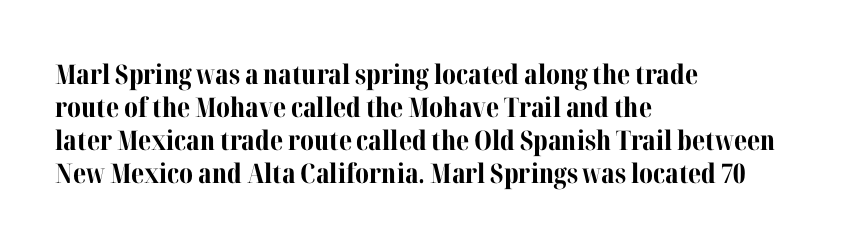
The image shows 27 px bold type, upright; set left-aligned, line spacing 1.22x, normal letter spacing, not underlined.
